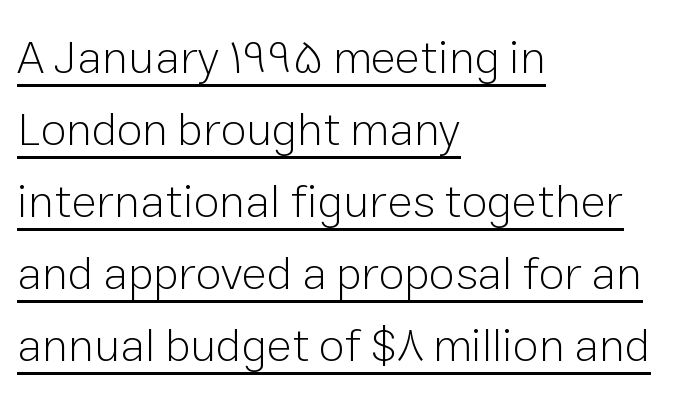
{"serif": "no", "italic": "no", "bold": "no", "weight": "light", "width": "normal", "stroke_contrast": "low", "x_height": "medium", "monospaced": "no", "underline": "yes", "align": "left", "line_spacing": "normal", "line_spacing_ratio": 1.53, "letter_spacing": "normal", "letter_spacing_em": 0.0, "glyph_px": 47}
